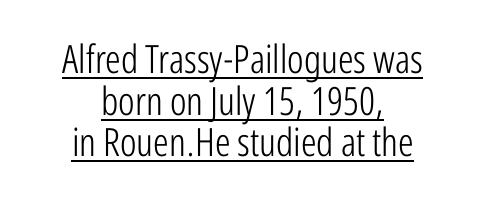
{"serif": "no", "italic": "no", "bold": "no", "weight": "light", "width": "condensed", "stroke_contrast": "low", "x_height": "medium", "monospaced": "no", "underline": "yes", "align": "center", "line_spacing": "tight", "line_spacing_ratio": 1.07, "letter_spacing": "normal", "letter_spacing_em": 0.0, "glyph_px": 39}
